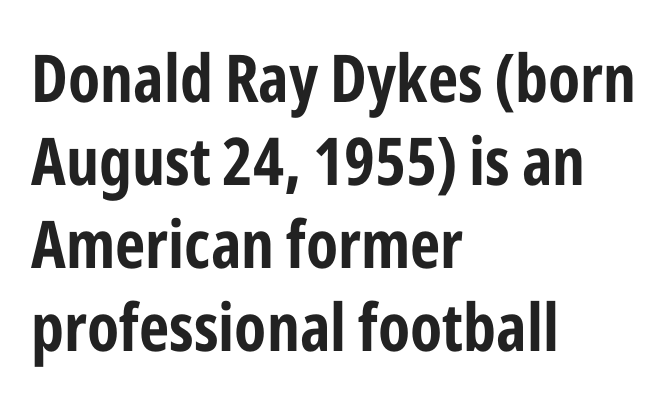
{"serif": "no", "italic": "no", "bold": "yes", "weight": "bold", "width": "condensed", "stroke_contrast": "low", "x_height": "medium", "monospaced": "no", "underline": "no", "align": "left", "line_spacing": "normal", "line_spacing_ratio": 1.26, "letter_spacing": "normal", "letter_spacing_em": 0.0, "glyph_px": 66}
